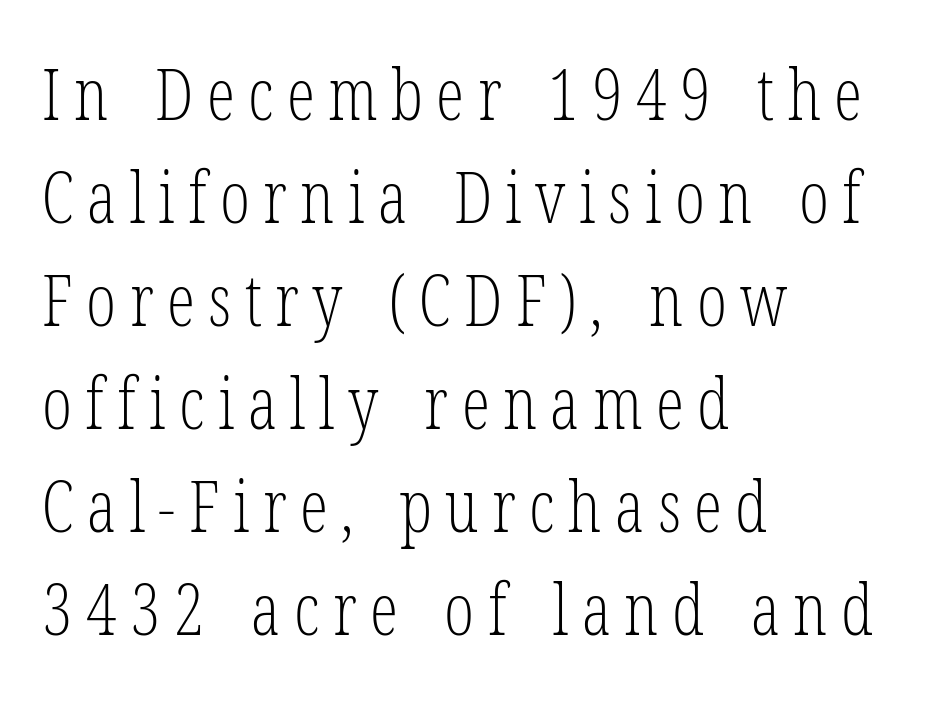
The rendering uses a moderate line-height, typical for paragraphs. The foot of each line stays bare and open. You can tell it's not italic because the verticals are truly vertical. No heavy texture on the line: the type isn't bold.
